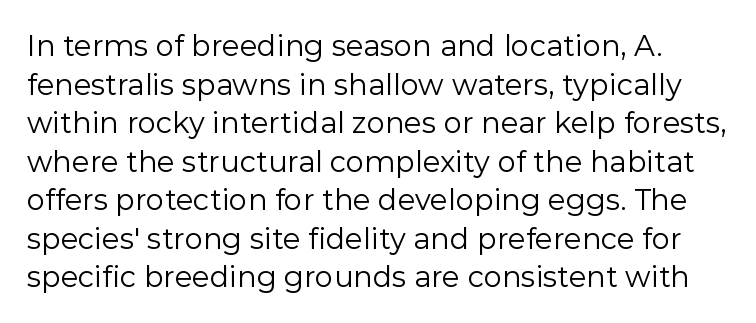
Q: Is the text bold? A: No.
Q: Is the text italic (slanted)? A: No, it is upright.
Q: Is the typeface a serif or a sans-serif typeface? A: Sans-serif.
Q: Is the text underlined? A: No.
Q: Is the spacing between letters normal or unusually wide? A: Normal.
Q: Is the spacing between lines tight, normal or loose? A: Normal.
Q: Width (condensed, normal, or wide)? A: Normal.
Q: Stroke contrast? A: Low.
Q: x-height? A: Medium.
Q: Monospaced? A: No.
